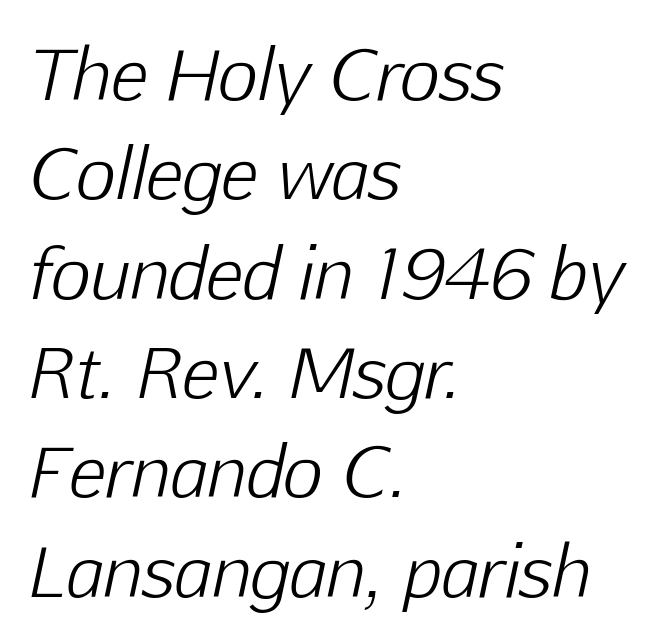
{"italic": "yes", "lean": "right", "slant_degrees": 12, "bold": "no", "weight": "light", "width": "normal", "stroke_contrast": "low", "x_height": "medium", "monospaced": "no", "underline": "no", "align": "left", "line_spacing": "normal", "line_spacing_ratio": 1.44, "letter_spacing": "normal", "letter_spacing_em": 0.0, "glyph_px": 69}
